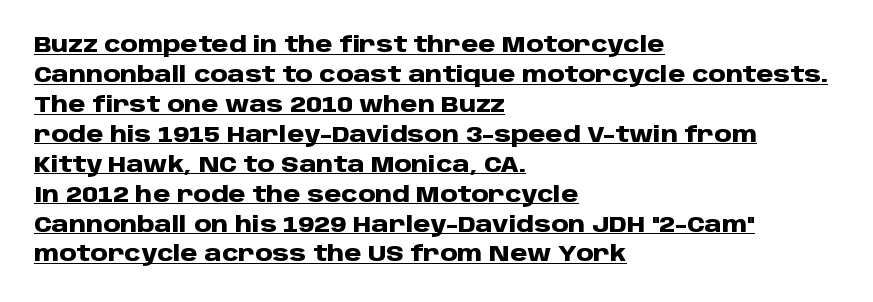
The image shows 22 px bold type, upright; set left-aligned, normal line spacing (1.36x), normal letter spacing, underlined.
